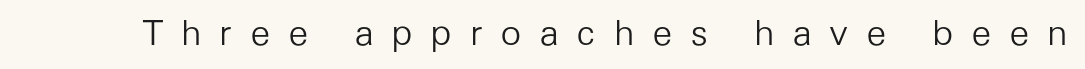
Q: Is the text bold? A: No.
Q: Is the text italic (slanted)? A: No, it is upright.
Q: Is the typeface a serif or a sans-serif typeface? A: Sans-serif.
Q: Is the text underlined? A: No.
Q: Is the spacing between letters normal or unusually wide? A: Unusually wide.
Q: Width (condensed, normal, or wide)? A: Normal.
Q: Stroke contrast? A: Low.
Q: x-height? A: Medium.
Q: Monospaced? A: No.
